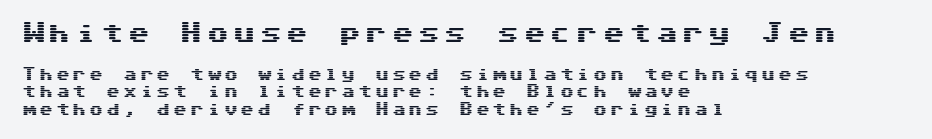
The image shows 22 px text type, upright; set left-aligned, line spacing 1.24x, unusually wide letter spacing (+0.2 em), not underlined; the first (top) block is 1.57x larger.
